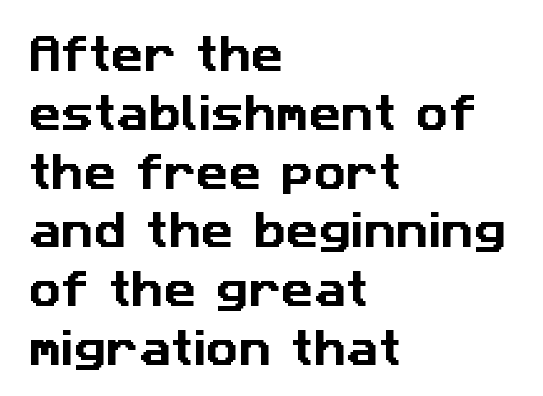
Q: Is the typeface a serif or a sans-serif typeface? A: Sans-serif.
Q: Is the text underlined? A: No.
Q: How is the paragraph aligned? A: Left-aligned.
Q: Is the spacing between letters normal or unusually wide? A: Normal.
Q: Is the spacing between lines tight, normal or loose? A: Normal.
Q: Width (condensed, normal, or wide)? A: Normal.
Q: Stroke contrast? A: Low.
Q: x-height? A: Medium.
Q: Monospaced? A: No.
